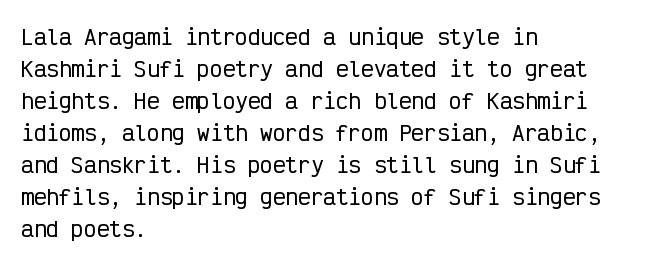
Spacing between characters is what you'd get straight out of the box. This sample is left-justified, so line endings fall wherever the words run out. Has an underline been added? It has not. Evenly set lines give the paragraph a standard silhouette. You can tell it's not italic because the verticals are truly vertical.
